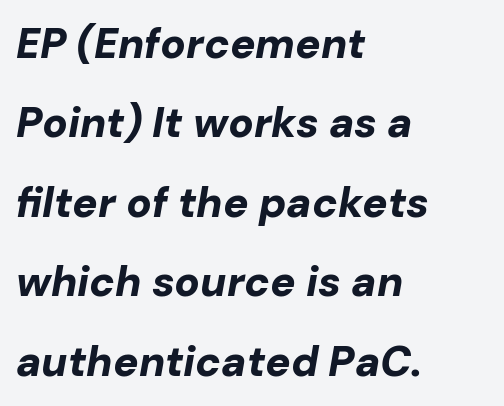
{"italic": "yes", "lean": "right", "slant_degrees": 10, "bold": "yes", "weight": "bold", "width": "normal", "stroke_contrast": "low", "x_height": "medium", "monospaced": "no", "underline": "no", "align": "left", "line_spacing_ratio": 1.89, "letter_spacing": "normal", "letter_spacing_em": 0.0, "glyph_px": 42}
